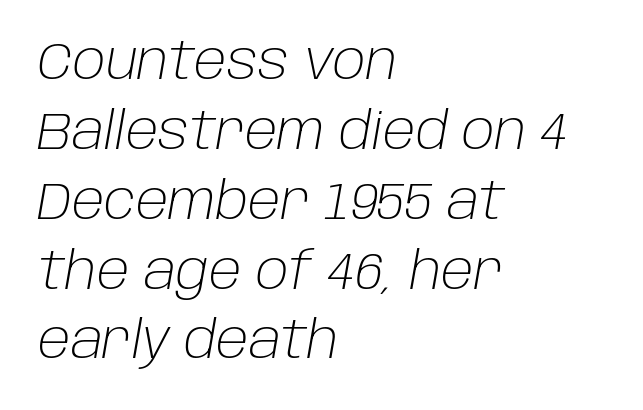
{"italic": "yes", "lean": "right", "slant_degrees": 10, "bold": "no", "weight": "light", "width": "normal", "stroke_contrast": "low", "x_height": "large", "monospaced": "no", "underline": "no", "align": "left", "line_spacing": "normal", "line_spacing_ratio": 1.37, "letter_spacing": "normal", "letter_spacing_em": 0.0, "glyph_px": 51}
